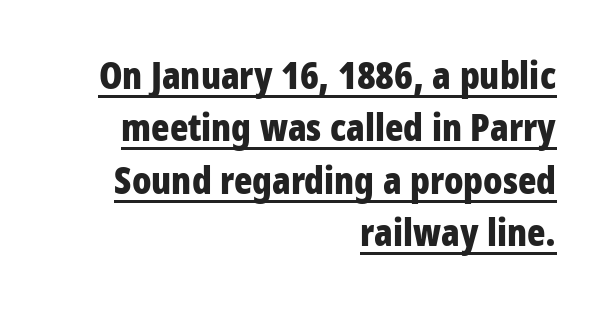
The image shows 38 px bold, condensed sans-serif type, upright; set right-aligned, normal line spacing (1.38x), normal letter spacing, underlined; low stroke contrast and a large x-height.
